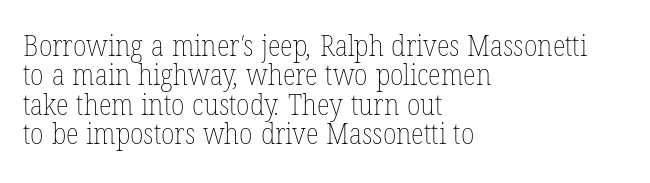
Stem width sits at or under what a default text font uses. The rendering uses natural spacing where letterforms have individual widths. Lines of text with bare space underneath. Which margin do the lines hug? The left one — the right edge is uneven.
